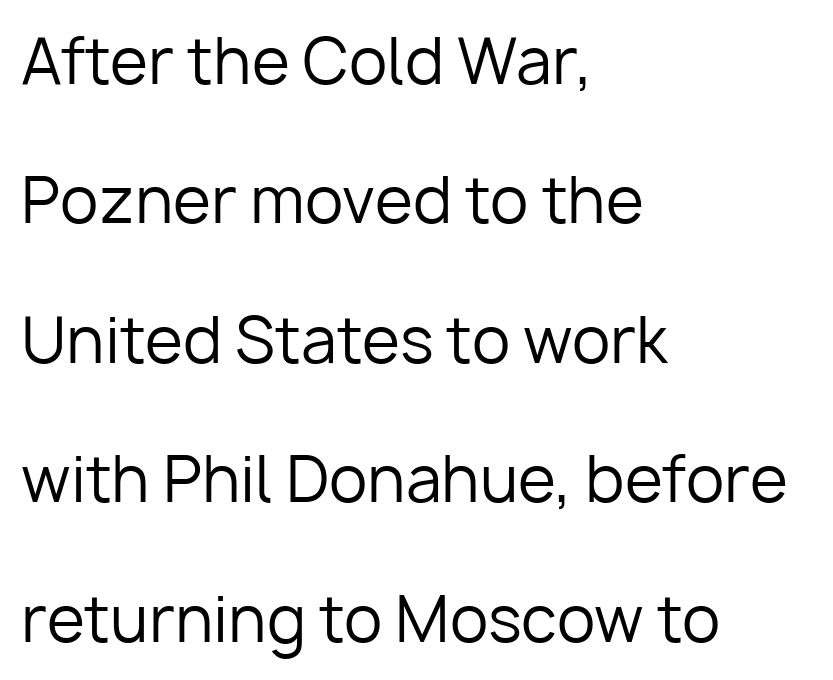
{"serif": "no", "italic": "no", "bold": "no", "weight": "regular", "width": "normal", "stroke_contrast": "low", "x_height": "medium", "monospaced": "no", "underline": "no", "align": "left", "line_spacing": "loose", "line_spacing_ratio": 2.25, "letter_spacing": "normal", "letter_spacing_em": 0.0, "glyph_px": 62}
